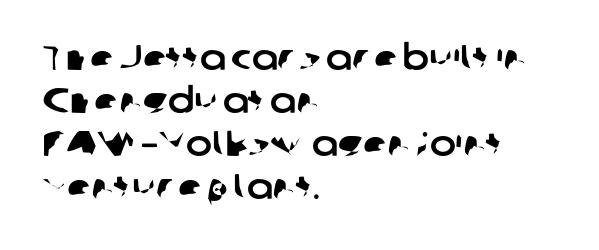
The letters advance in unequal steps, a hallmark of proportional type. Layout note: lines flush left. Each word holds together tightly as a unit, with standard inter-letter gaps. Only glyphs here, with clear space below each row.
